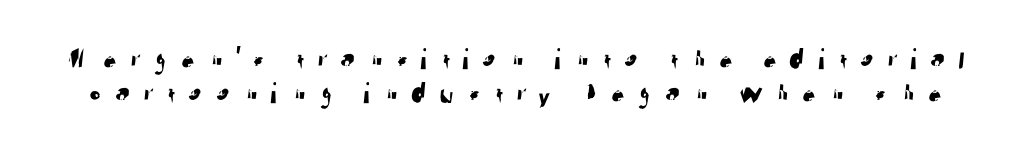
The image shows 30 px sans-serif type; set tight line spacing (1.13x), unusually wide letter spacing (+0.36 em), not underlined; low stroke contrast and a medium x-height.
